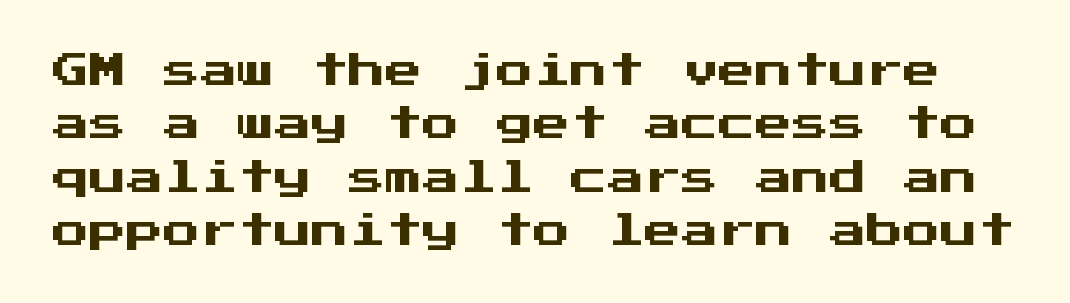
Q: Is the text italic (slanted)? A: No, it is upright.
Q: Is the typeface a serif or a sans-serif typeface? A: Sans-serif.
Q: Is the text underlined? A: No.
Q: Is the spacing between letters normal or unusually wide? A: Normal.
Q: Is the spacing between lines tight, normal or loose? A: Normal.
Q: Width (condensed, normal, or wide)? A: Normal.
Q: Stroke contrast? A: Medium.
Q: x-height? A: Medium.
Q: Monospaced? A: Yes.
